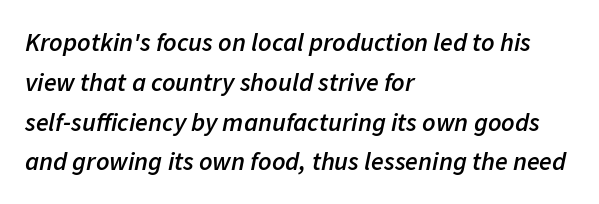
It's the slanting kind of type. In terms of letterspacing, this is plain default setting. Anything drawn beneath the words? Only blank space. Does the weight exceed regular? Yes, but only to semibold. Leading: standard.
